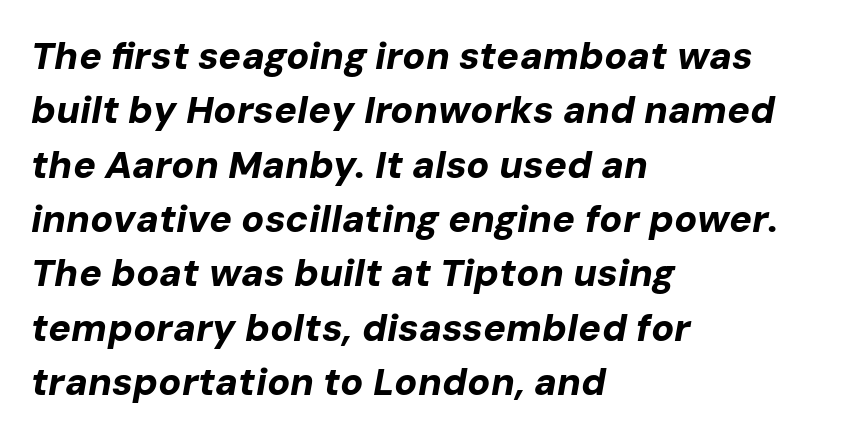
The image shows 38 px bold type, italic (leaning right); set left-aligned, normal line spacing (1.43x), normal letter spacing, not underlined; low stroke contrast and a medium x-height.
